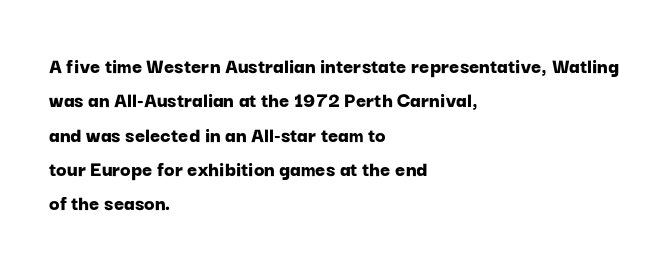
{"italic": "no", "bold": "yes", "underline": "no", "align": "left", "line_spacing": "normal", "line_spacing_ratio": 1.56, "letter_spacing": "normal", "letter_spacing_em": 0.0, "glyph_px": 22}
